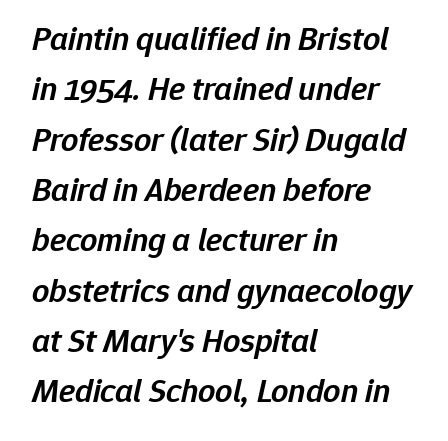
The image shows 34 px semibold type, italic (leaning right); set left-aligned, normal line spacing (1.48x), normal letter spacing, not underlined; low stroke contrast and a medium x-height.
